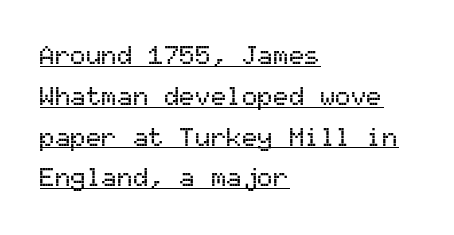
{"italic": "no", "underline": "yes", "align": "left", "line_spacing": "normal", "line_spacing_ratio": 1.57, "letter_spacing": "normal", "letter_spacing_em": 0.0, "glyph_px": 26}
